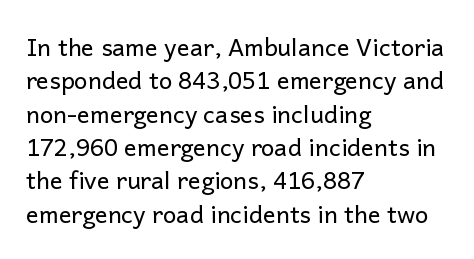
Q: Is the text bold? A: No.
Q: Is the text italic (slanted)? A: No, it is upright.
Q: Is the text underlined? A: No.
Q: How is the paragraph aligned? A: Left-aligned.
Q: Is the spacing between letters normal or unusually wide? A: Normal.
Q: Is the spacing between lines tight, normal or loose? A: Normal.
